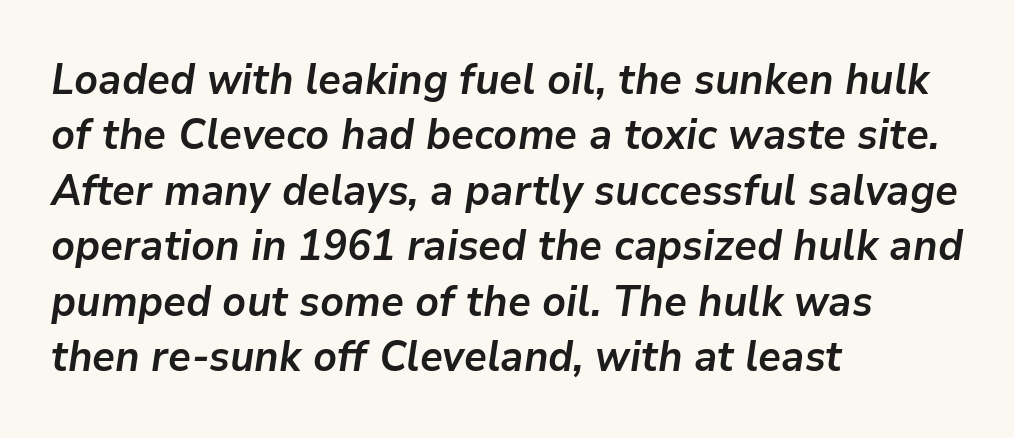
Plenty of ink on the page — the face is bold. Is the letter spacing exaggerated? No — it looks like the ordinary default. The lines are quadded left. Do the characters align in a grid? No, the font is proportional. Baseline-to-baseline distance is the conventional proportion of letter height. Nobody drew a line under any word here.
